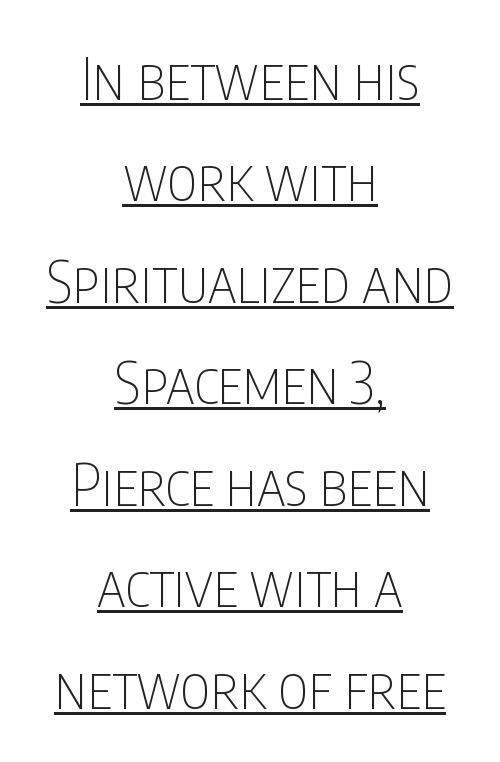
Q: Is the text bold? A: No.
Q: Is the text italic (slanted)? A: No, it is upright.
Q: Is the typeface a serif or a sans-serif typeface? A: Sans-serif.
Q: Is the text underlined? A: Yes.
Q: How is the paragraph aligned? A: Centered.
Q: Is the spacing between letters normal or unusually wide? A: Normal.
Q: Width (condensed, normal, or wide)? A: Condensed.
Q: Stroke contrast? A: Low.
Q: x-height? A: Large.
Q: Monospaced? A: No.
